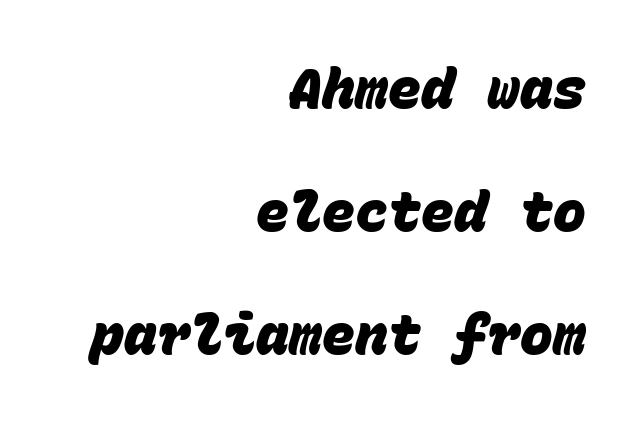
Q: Is the text bold? A: Yes.
Q: Is the typeface a serif or a sans-serif typeface? A: Sans-serif.
Q: Is the text underlined? A: No.
Q: How is the paragraph aligned? A: Right-aligned.
Q: Is the spacing between letters normal or unusually wide? A: Normal.
Q: Is the spacing between lines tight, normal or loose? A: Loose.
Q: Width (condensed, normal, or wide)? A: Normal.
Q: Stroke contrast? A: Low.
Q: x-height? A: Large.
Q: Monospaced? A: Yes.
